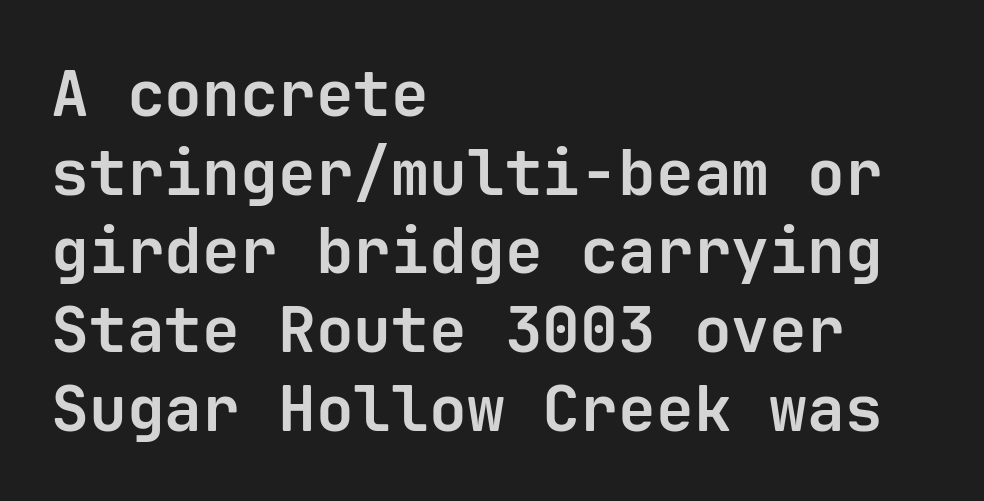
Q: Is the text bold? A: Yes.
Q: Is the text italic (slanted)? A: No, it is upright.
Q: Is the typeface a serif or a sans-serif typeface? A: Sans-serif.
Q: Is the text underlined? A: No.
Q: How is the paragraph aligned? A: Left-aligned.
Q: Is the spacing between letters normal or unusually wide? A: Normal.
Q: Is the spacing between lines tight, normal or loose? A: Normal.
Q: Width (condensed, normal, or wide)? A: Normal.
Q: Stroke contrast? A: Low.
Q: x-height? A: Medium.
Q: Monospaced? A: Yes.
